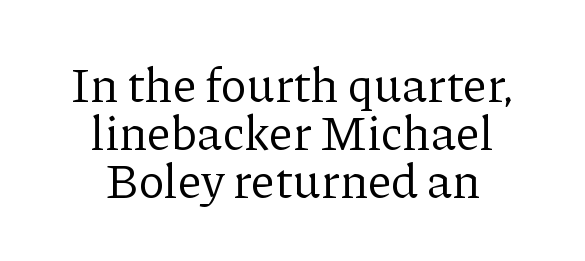
The image shows 48 px regular-weight serif type, upright; set centered, tight line spacing (1.0x), normal letter spacing, not underlined; low stroke contrast and a medium x-height.
